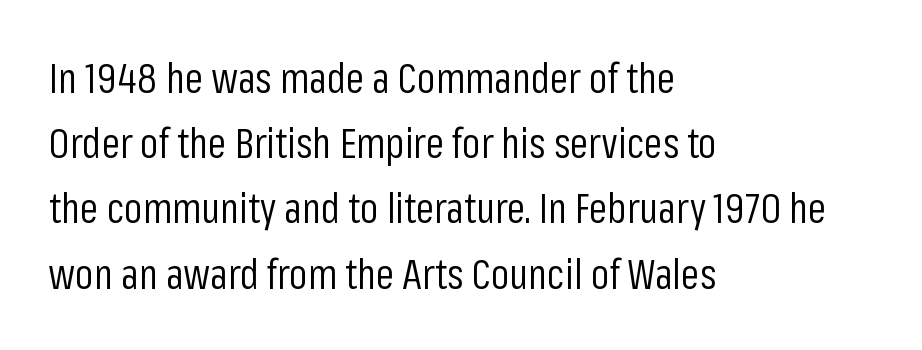
{"serif": "no", "italic": "no", "bold": "no", "weight": "regular", "width": "condensed", "stroke_contrast": "low", "x_height": "medium", "monospaced": "no", "underline": "no", "align": "left", "line_spacing": "normal", "line_spacing_ratio": 1.59, "letter_spacing": "normal", "letter_spacing_em": 0.0, "glyph_px": 41}
